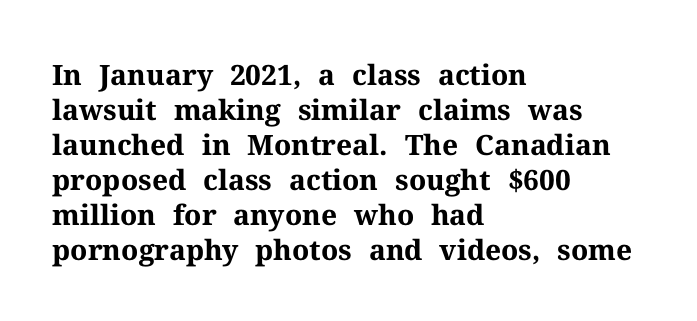
Q: Is the text bold? A: Yes.
Q: Is the text italic (slanted)? A: No, it is upright.
Q: Is the typeface a serif or a sans-serif typeface? A: Serif.
Q: Is the text underlined? A: No.
Q: How is the paragraph aligned? A: Left-aligned.
Q: Is the spacing between letters normal or unusually wide? A: Normal.
Q: Is the spacing between lines tight, normal or loose? A: Normal.
Q: Width (condensed, normal, or wide)? A: Normal.
Q: Stroke contrast? A: Medium.
Q: x-height? A: Medium.
Q: Monospaced? A: No.
